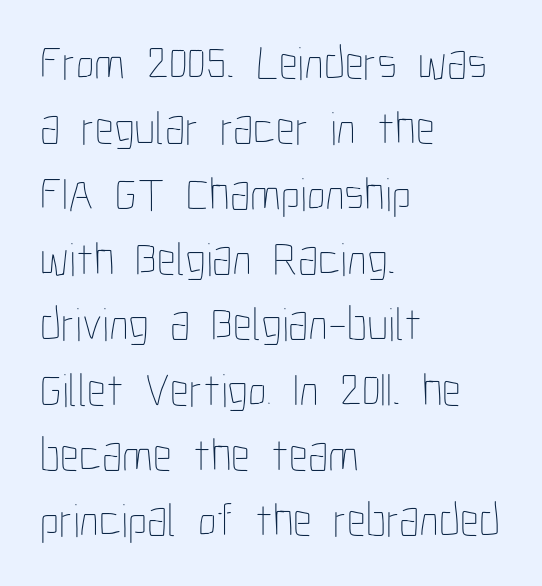
{"italic": "no", "bold": "no", "weight": "thin", "width": "condensed", "stroke_contrast": "low", "x_height": "medium", "monospaced": "no", "underline": "no", "align": "left", "line_spacing": "normal", "line_spacing_ratio": 1.39, "letter_spacing": "normal", "letter_spacing_em": 0.0, "glyph_px": 47}
